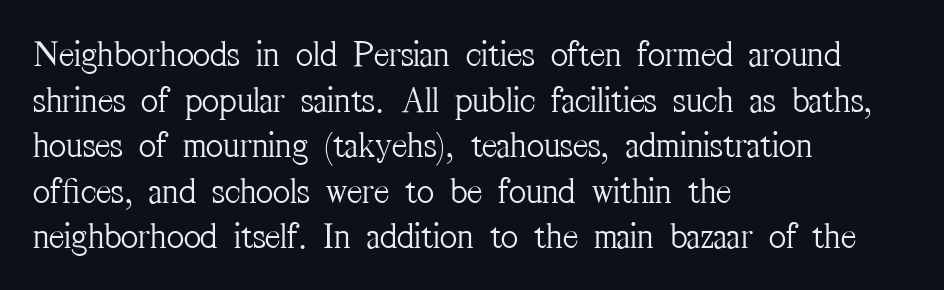
{"serif": "yes", "italic": "no", "bold": "no", "weight": "light", "width": "condensed", "stroke_contrast": "medium", "x_height": "medium", "monospaced": "no", "underline": "no", "align": "left", "line_spacing_ratio": 1.23, "letter_spacing": "normal", "letter_spacing_em": 0.0, "glyph_px": 37}
